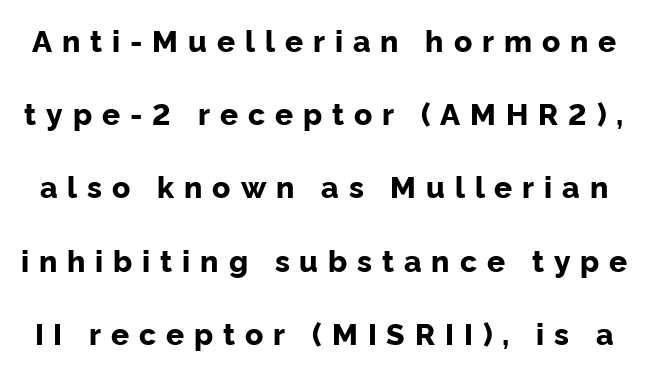
The image shows 30 px bold sans-serif type, upright; set loose line spacing (2.44x), unusually wide letter spacing (+0.33 em), not underlined; low stroke contrast and a medium x-height.
